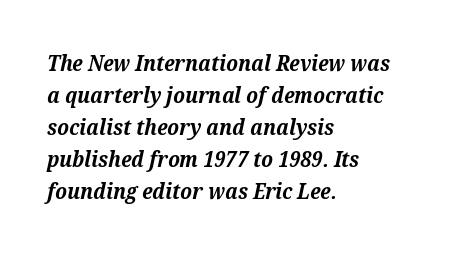
Observe the lean: these are italic letterforms. Short and long lines alike share a common starting point at left. The specimen omits any rule beneath the text block's lines. Does the weight exceed regular? Yes, all the way to bold. The line-height multiplier appears to be the usual default. Letter spacing: default.
